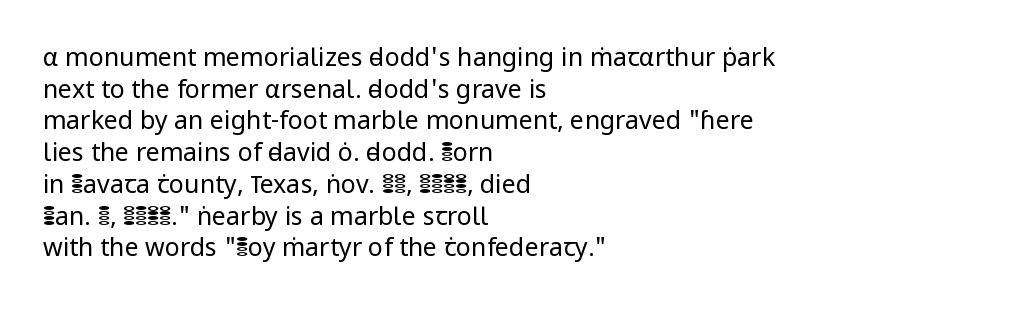
The characters are drawn with everyday or finer stroke widths. The string is rendered with underlining switched off. Leading matches the norm, producing a regular column. This sample uses plain, unmodified letter spacing.
